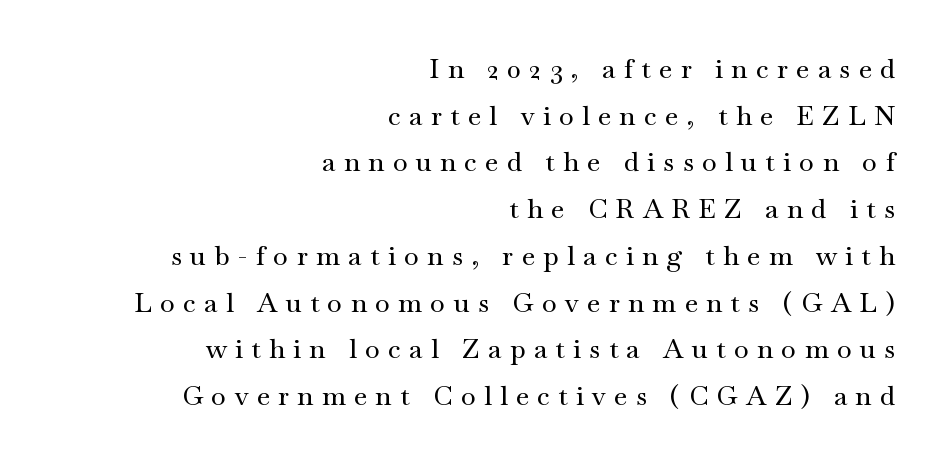
Tracking value appears strongly positive — letters spread wide. The lines are quadded right. When letters stand straight like this, we call the style roman or upright. No word sits above an underline.
